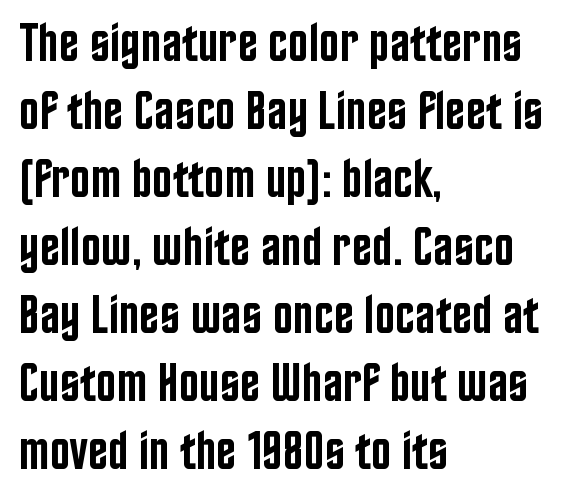
Quick note: interline space is typical. The face used here is rendered with its standard letterfit. If you drew a ruler down the left edge, every line would touch it. To sum up the face: it is a sans, with no serifs. The letters are semibold — heavier than regular but short of a full bold.
